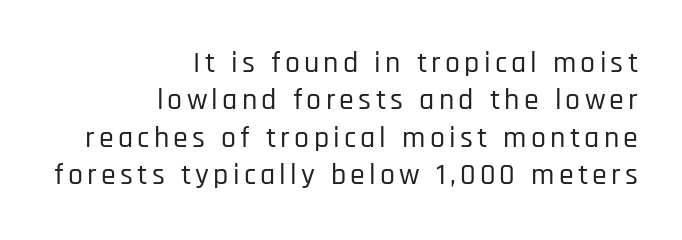
The image shows 30 px condensed sans-serif type, upright; set right-aligned, normal line spacing (1.25x), not underlined; low stroke contrast and a large x-height.
